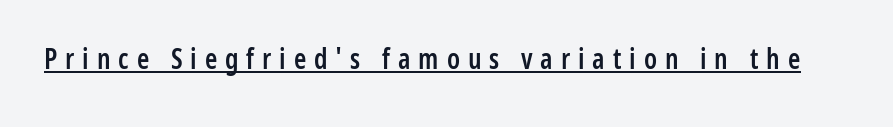
This sample has the flowing, uneven cadence of proportional lettering. Its strokes are somewhat broadened, the hallmark of semibold type. The lettering is marked with a stroke running underneath it. Inter-character spacing is expanded well beyond the font's built-in metrics. It's the straight-up-and-down kind of type.
